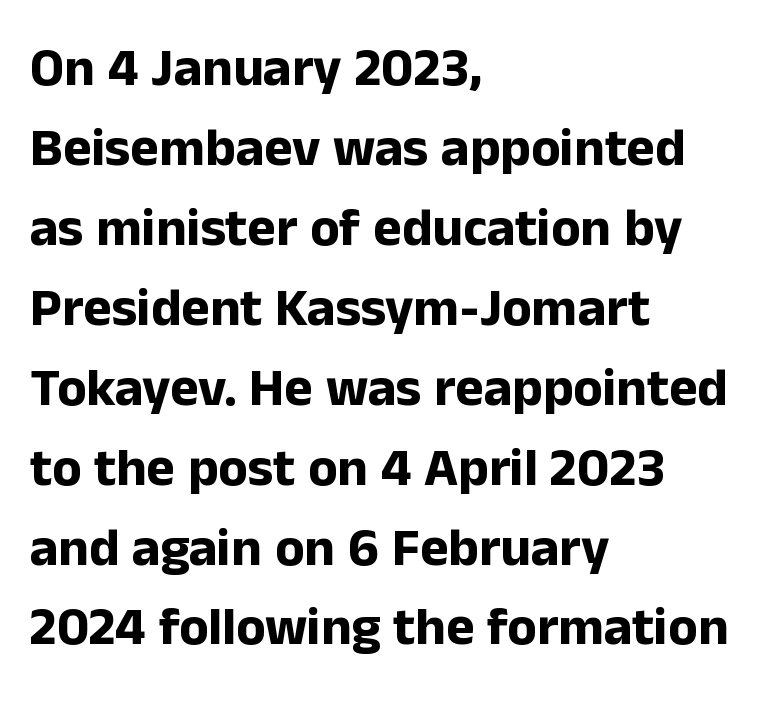
{"serif": "no", "italic": "no", "bold": "yes", "weight": "bold", "width": "normal", "stroke_contrast": "low", "x_height": "medium", "monospaced": "no", "underline": "no", "align": "left", "line_spacing": "normal", "line_spacing_ratio": 1.48, "letter_spacing": "normal", "letter_spacing_em": 0.0, "glyph_px": 54}
